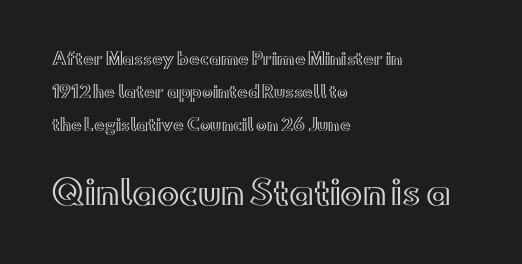
The specimen reads as upright at a glance. What's the leading like? Stretched, with rows far apart. Quick note: underline off. Is this a fixed-width face? No — the glyphs have proportional, varying widths.
